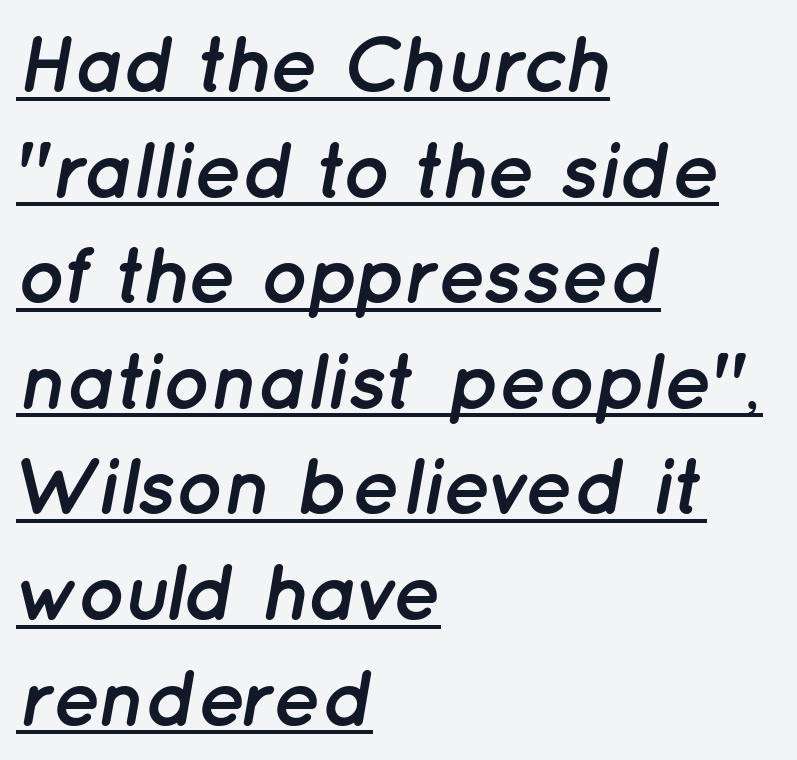
Q: Is the text bold? A: Yes.
Q: Is the text italic (slanted)? A: Yes, it leans right by about 12 degrees.
Q: Is the text underlined? A: Yes.
Q: How is the paragraph aligned? A: Left-aligned.
Q: Is the spacing between letters normal or unusually wide? A: Normal.
Q: Is the spacing between lines tight, normal or loose? A: Normal.
Q: Width (condensed, normal, or wide)? A: Normal.
Q: Stroke contrast? A: Low.
Q: x-height? A: Medium.
Q: Monospaced? A: No.
